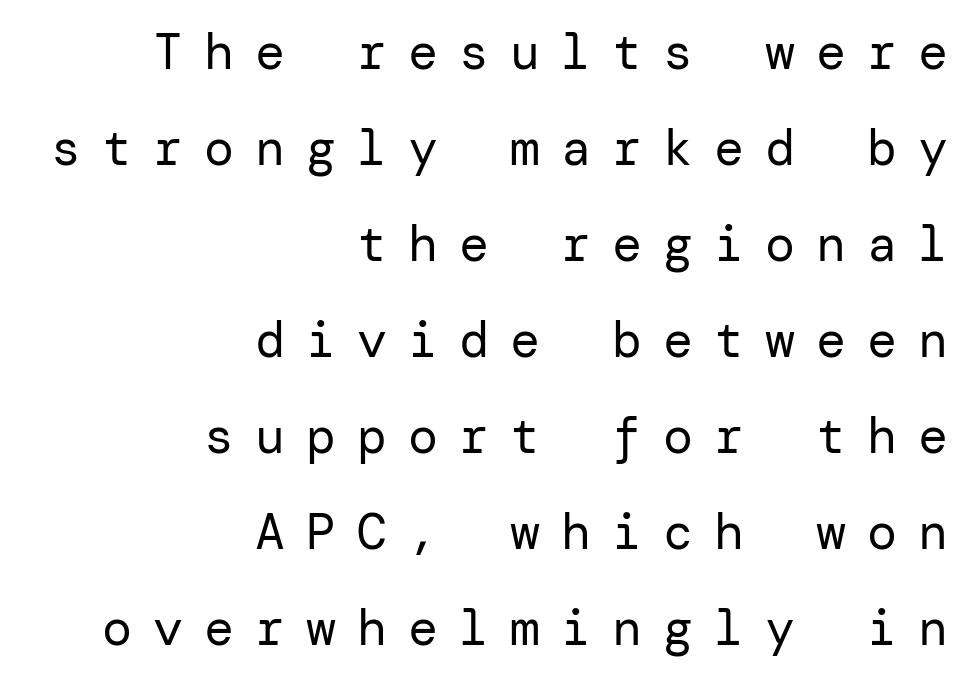
Q: Is the text bold? A: No.
Q: Is the text italic (slanted)? A: No, it is upright.
Q: Is the typeface a serif or a sans-serif typeface? A: Sans-serif.
Q: Is the text underlined? A: No.
Q: How is the paragraph aligned? A: Right-aligned.
Q: Is the spacing between letters normal or unusually wide? A: Unusually wide.
Q: Is the spacing between lines tight, normal or loose? A: Loose.
Q: Width (condensed, normal, or wide)? A: Normal.
Q: Stroke contrast? A: Low.
Q: x-height? A: Medium.
